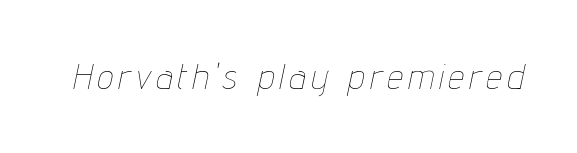
Yep, that's italic — everything's leaning. Quick note: underline off. Stem width sits at or under what a default text font uses. The passage shown is typed in a proportional face where columns would drift.
